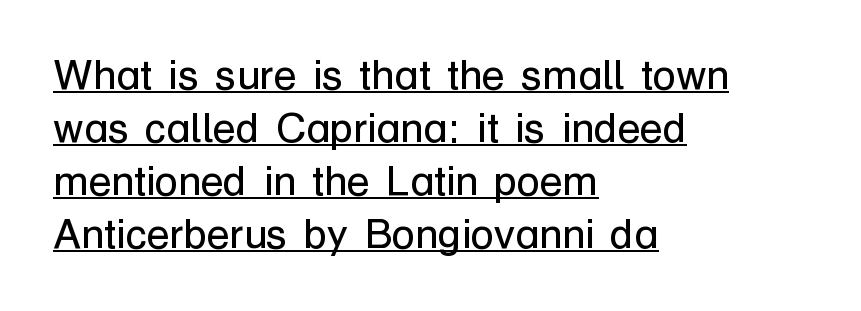
{"serif": "no", "italic": "no", "bold": "no", "weight": "regular", "width": "normal", "stroke_contrast": "low", "x_height": "medium", "monospaced": "no", "underline": "yes", "align": "left", "line_spacing": "normal", "line_spacing_ratio": 1.26, "letter_spacing": "normal", "letter_spacing_em": 0.0, "glyph_px": 42}
